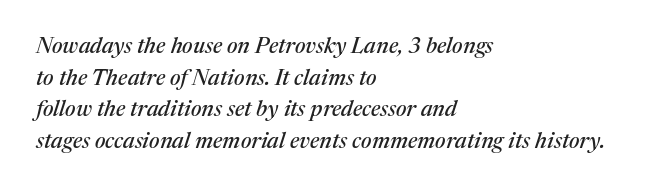
{"italic": "yes", "lean": "right", "slant_degrees": 17, "underline": "no", "align": "left", "line_spacing": "normal", "line_spacing_ratio": 1.44, "letter_spacing": "normal", "letter_spacing_em": 0.0, "glyph_px": 22}
